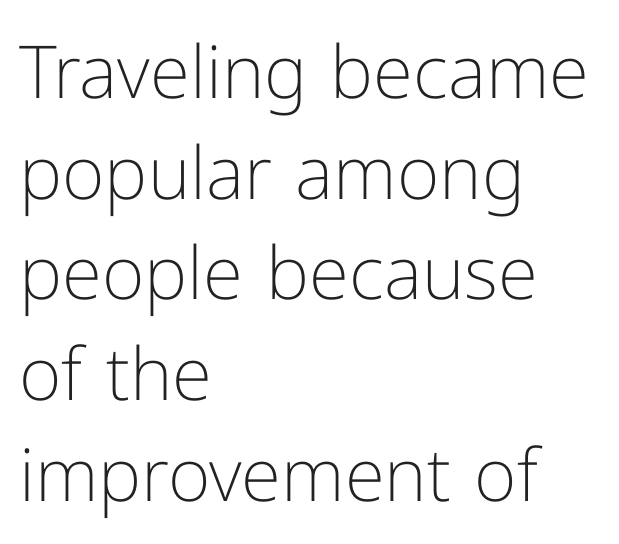
{"serif": "no", "italic": "no", "bold": "no", "weight": "light", "width": "normal", "stroke_contrast": "low", "x_height": "medium", "monospaced": "no", "underline": "no", "align": "left", "line_spacing": "normal", "line_spacing_ratio": 1.38, "letter_spacing": "normal", "letter_spacing_em": 0.0, "glyph_px": 73}
